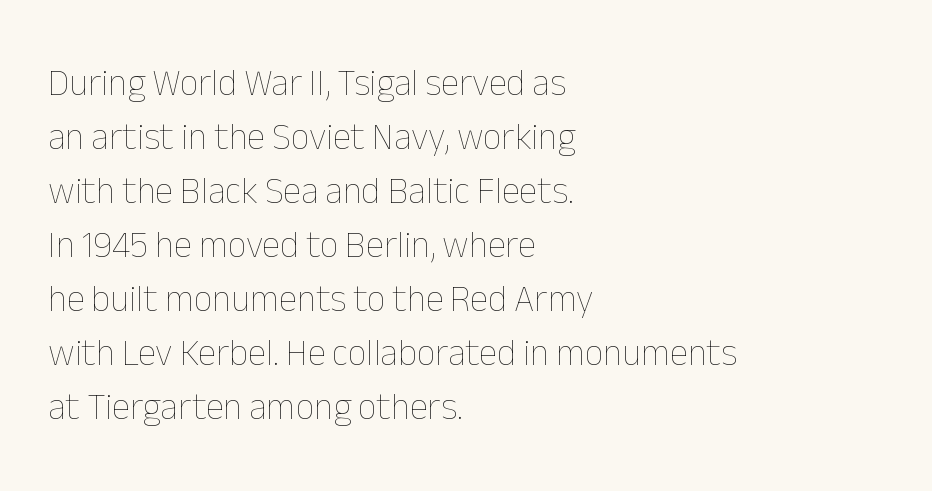
Q: Is the text bold? A: No.
Q: Is the text italic (slanted)? A: No, it is upright.
Q: Is the text underlined? A: No.
Q: How is the paragraph aligned? A: Left-aligned.
Q: Is the spacing between letters normal or unusually wide? A: Normal.
Q: Is the spacing between lines tight, normal or loose? A: Normal.
Q: Width (condensed, normal, or wide)? A: Normal.
Q: Stroke contrast? A: Low.
Q: x-height? A: Medium.
Q: Monospaced? A: No.
